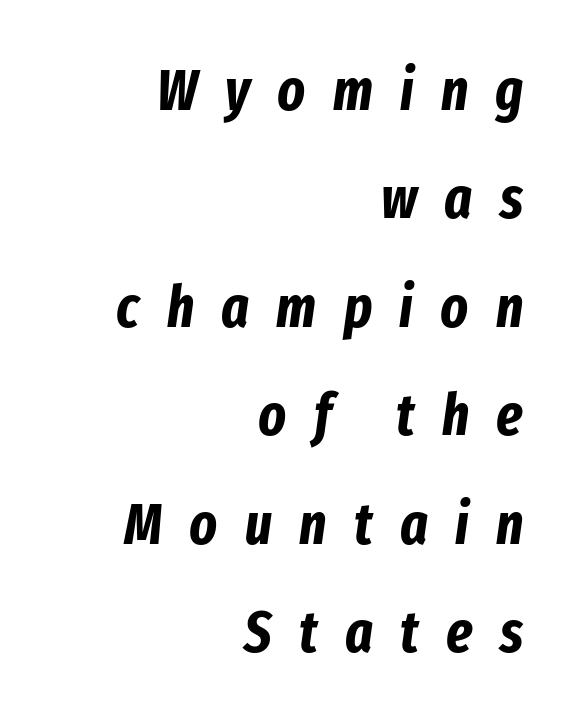
The setting favours the right margin, as signatures and pull-quotes sometimes do. Does extra space separate the letters? Yes, quite a lot of it. A bare baseline throughout the passage. These lines were composed using italics. The characters look thick and weighty, a clear bold. A typesetter would call this proportional, since set widths differ per character.
